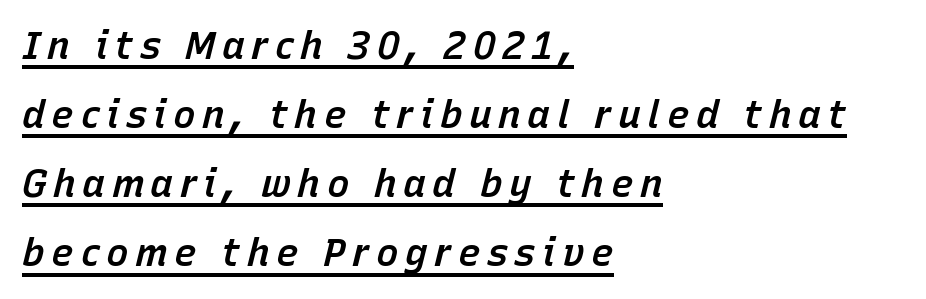
The paragraph shown leans on its left margin. The sample has been set in demibold, a notch under bold. Compared with ordinary roman type, these characters are visibly tilted. Underlined type. This sample has the flowing, uneven cadence of proportional lettering.
